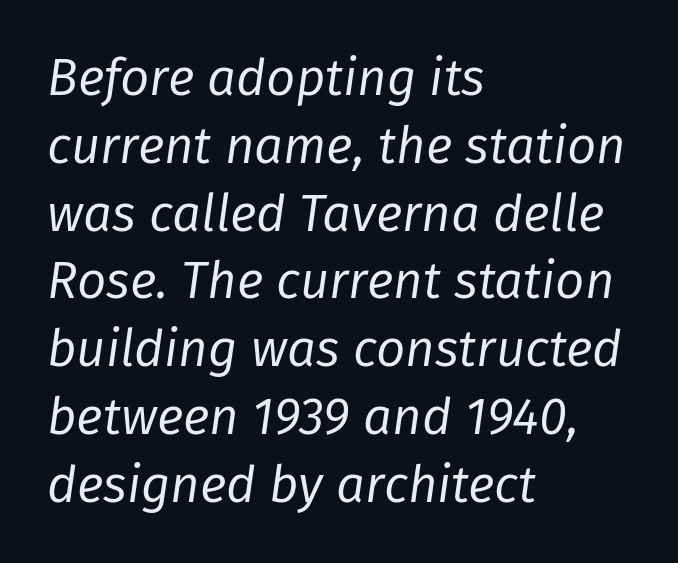
The image shows 51 px regular-weight type, italic (leaning right); set left-aligned, normal line spacing (1.33x), normal letter spacing, not underlined; low stroke contrast and a medium x-height.
